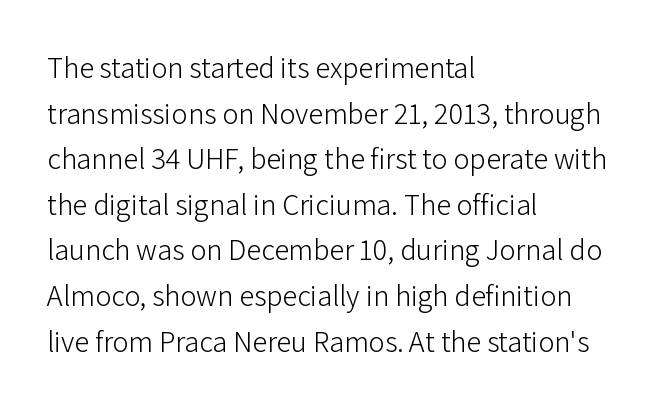
The image shows 30 px light sans-serif type, upright; set left-aligned, normal line spacing (1.52x), normal letter spacing, not underlined; low stroke contrast and a medium x-height.
